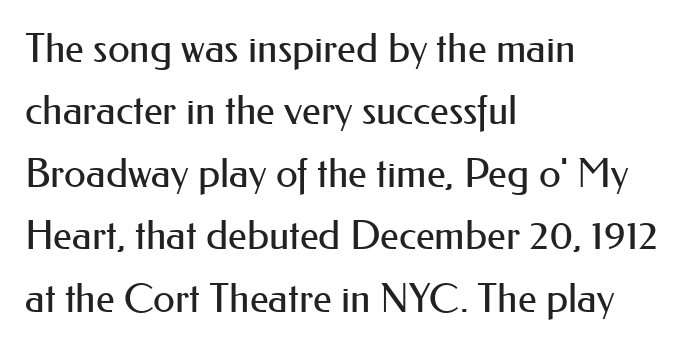
Q: Is the text bold? A: No.
Q: Is the text italic (slanted)? A: No, it is upright.
Q: Is the typeface a serif or a sans-serif typeface? A: Sans-serif.
Q: Is the text underlined? A: No.
Q: How is the paragraph aligned? A: Left-aligned.
Q: Is the spacing between letters normal or unusually wide? A: Normal.
Q: Is the spacing between lines tight, normal or loose? A: Normal.
Q: Width (condensed, normal, or wide)? A: Normal.
Q: Stroke contrast? A: Medium.
Q: x-height? A: Small.
Q: Monospaced? A: No.
